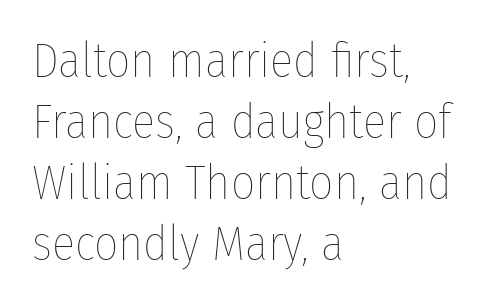
The image shows 48 px thin, condensed type, upright; set left-aligned, normal line spacing (1.27x), normal letter spacing, not underlined; low stroke contrast and a medium x-height.
